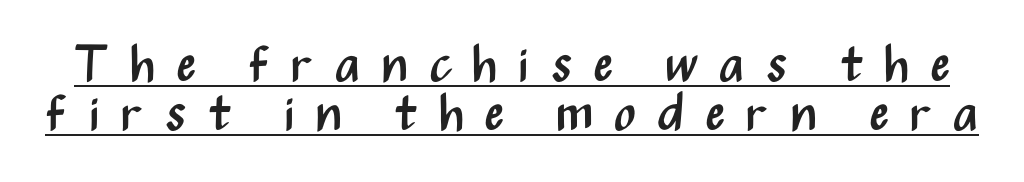
{"serif": "no", "italic": "no", "bold": "no", "weight": "regular", "width": "condensed", "stroke_contrast": "medium", "x_height": "medium", "monospaced": "no", "underline": "yes", "line_spacing": "tight", "line_spacing_ratio": 0.97, "letter_spacing": "wide", "letter_spacing_em": 0.4, "glyph_px": 51}
